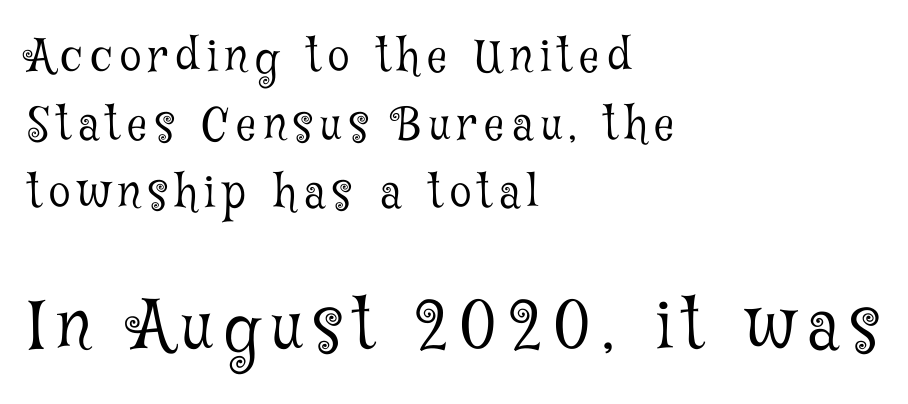
A classic flush-left, rag-right setting is used for this passage. Font category for this specimen: serif. Check under the words: just untouched page. The rendering uses a moderate line-height, typical for paragraphs. Character widths vary here, with narrow letters taking less room than wide ones. The letters stand upright; this is a roman face.
